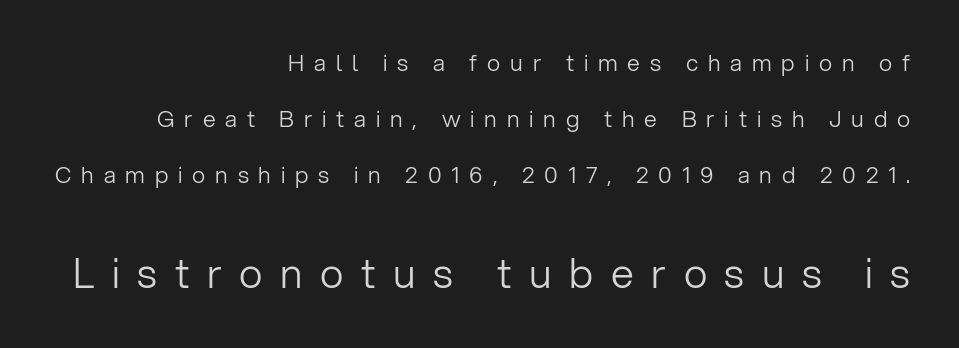
Teacher's note: observe the even right margin — that is flush-right alignment. Regarding leading, the lines here are spaced well apart. Examine the stroke ends and you'll find no serifs. Plain, unruled lines of type. A roman cut, with each character standing at attention.
